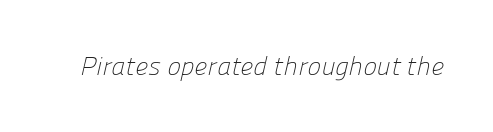
Vertical stems look standard width or narrower in stroke. Unmarked baselines from the first word to the last. There is no visible air inserted between adjacent glyphs.
